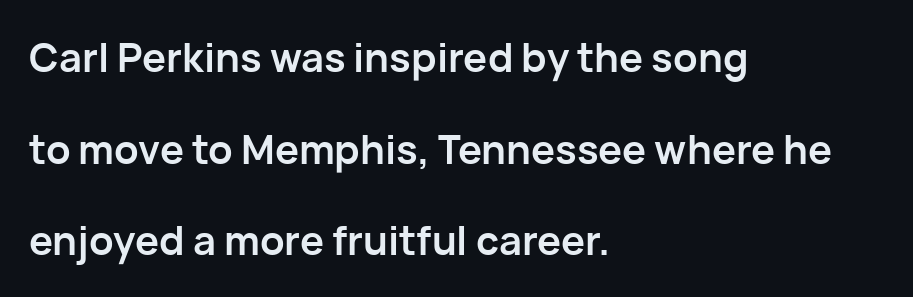
The image shows 40 px semibold sans-serif type, upright; set left-aligned, loose line spacing (2.29x), normal letter spacing, not underlined; low stroke contrast and a medium x-height.
